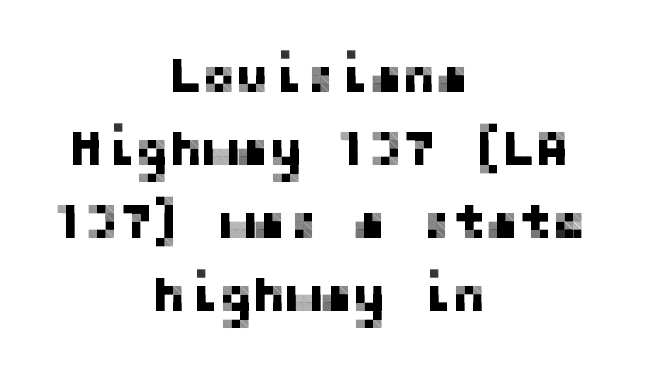
{"serif": "no", "italic": "no", "width": "normal", "stroke_contrast": "low", "x_height": "medium", "underline": "no", "align": "center", "line_spacing": "normal", "line_spacing_ratio": 1.46, "letter_spacing": "normal", "letter_spacing_em": 0.0, "glyph_px": 50}
